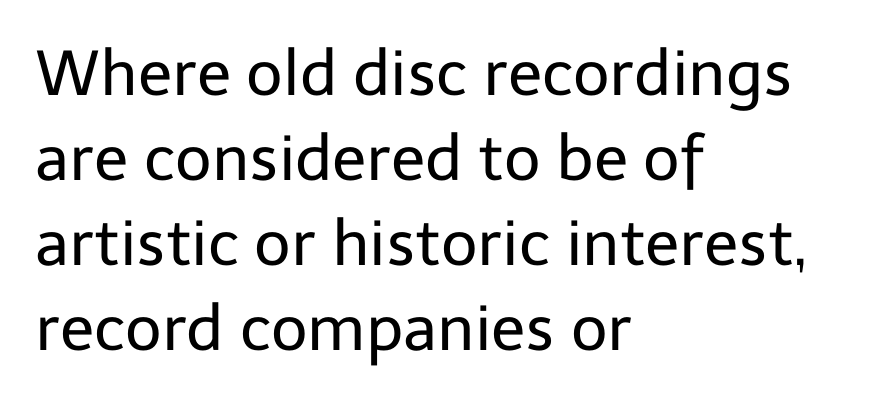
Q: Is the text bold? A: No.
Q: Is the text italic (slanted)? A: No, it is upright.
Q: Is the typeface a serif or a sans-serif typeface? A: Sans-serif.
Q: Is the text underlined? A: No.
Q: How is the paragraph aligned? A: Left-aligned.
Q: Is the spacing between letters normal or unusually wide? A: Normal.
Q: Is the spacing between lines tight, normal or loose? A: Normal.
Q: Width (condensed, normal, or wide)? A: Normal.
Q: Stroke contrast? A: Low.
Q: x-height? A: Medium.
Q: Monospaced? A: No.
